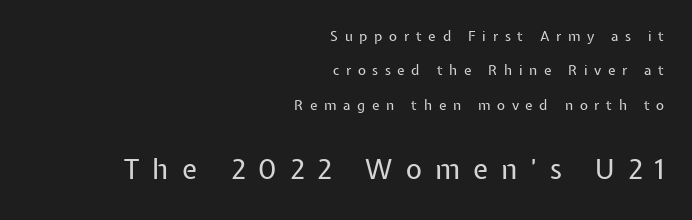
The rendering uses natural spacing where letterforms have individual widths. Quick note: interline space is abundant. Ink coverage per letter is moderate at most. The text was rendered using a sans face with plain stroke endings.
